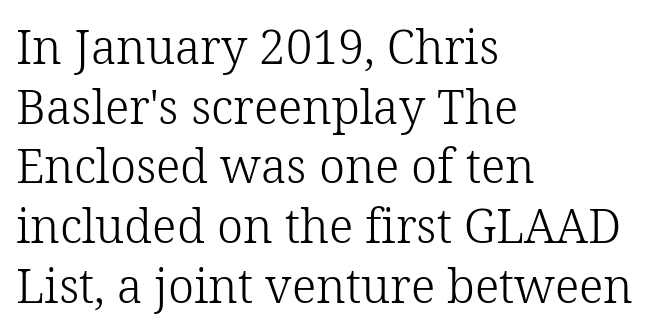
{"serif": "yes", "italic": "no", "bold": "no", "weight": "light", "width": "normal", "stroke_contrast": "low", "x_height": "medium", "monospaced": "no", "underline": "no", "align": "left", "line_spacing": "normal", "line_spacing_ratio": 1.27, "letter_spacing": "normal", "letter_spacing_em": 0.0, "glyph_px": 47}
